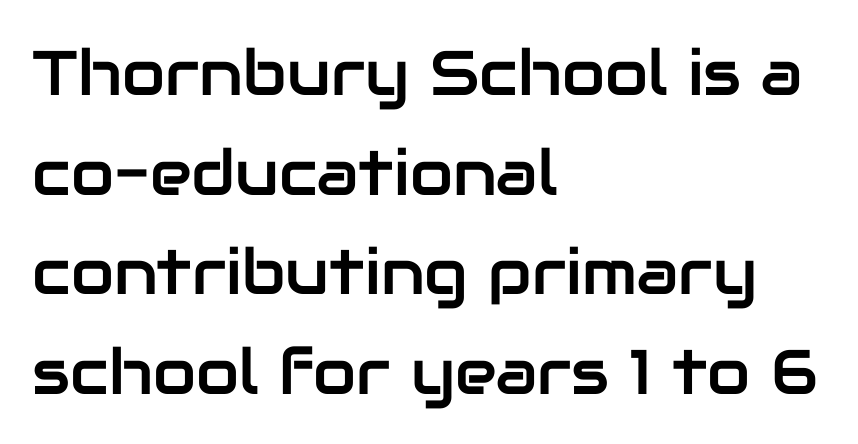
The image shows 63 px sans-serif type, upright; set left-aligned, normal line spacing (1.58x), normal letter spacing, not underlined; low stroke contrast and a medium x-height.
